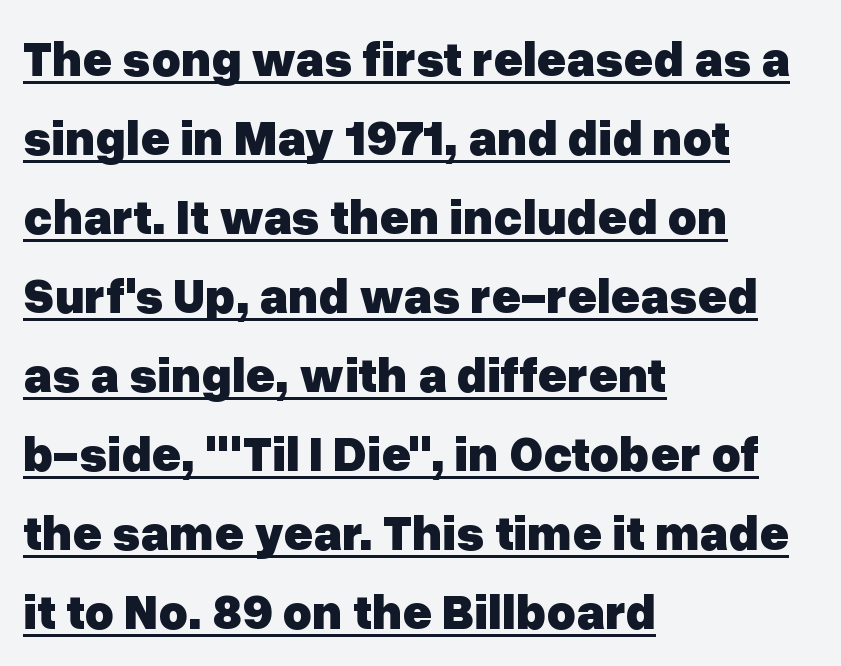
Q: Is the text bold? A: Yes.
Q: Is the text italic (slanted)? A: No, it is upright.
Q: Is the typeface a serif or a sans-serif typeface? A: Sans-serif.
Q: Is the text underlined? A: Yes.
Q: How is the paragraph aligned? A: Left-aligned.
Q: Is the spacing between letters normal or unusually wide? A: Normal.
Q: Is the spacing between lines tight, normal or loose? A: Normal.
Q: Width (condensed, normal, or wide)? A: Normal.
Q: Stroke contrast? A: Low.
Q: x-height? A: Medium.
Q: Monospaced? A: No.
